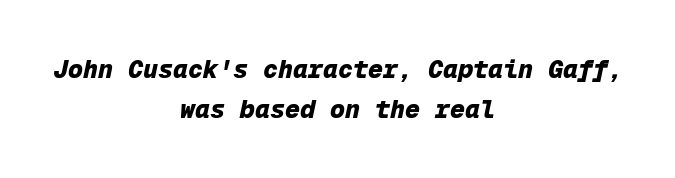
Q: Is the text bold? A: Yes.
Q: Is the text italic (slanted)? A: Yes, it leans right by about 12 degrees.
Q: Is the text underlined? A: No.
Q: How is the paragraph aligned? A: Centered.
Q: Is the spacing between letters normal or unusually wide? A: Normal.
Q: Is the spacing between lines tight, normal or loose? A: Normal.
